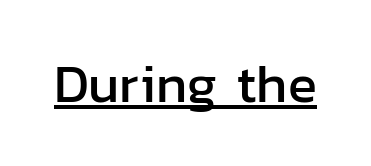
{"serif": "no", "italic": "no", "width": "normal", "stroke_contrast": "low", "x_height": "medium", "monospaced": "no", "underline": "yes", "letter_spacing": "normal", "letter_spacing_em": 0.0, "glyph_px": 54}
